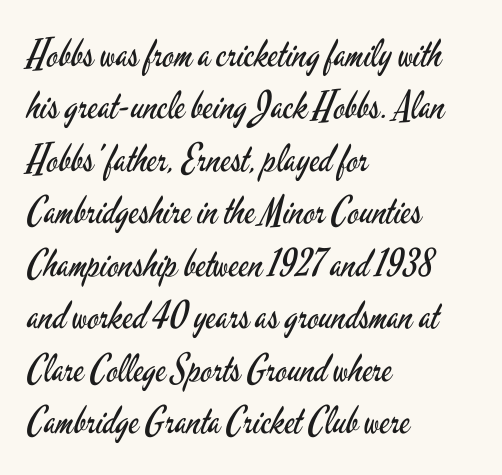
Stroke mass is kept to a normal reading level or below. The block of text has a typical density, with ordinary space between rows. Each letter keeps its own natural width here, so spacing adapts to shape. To sum up the face: it is a sans, with no serifs. This rendering uses left alignment, leaving the right contour irregular.
